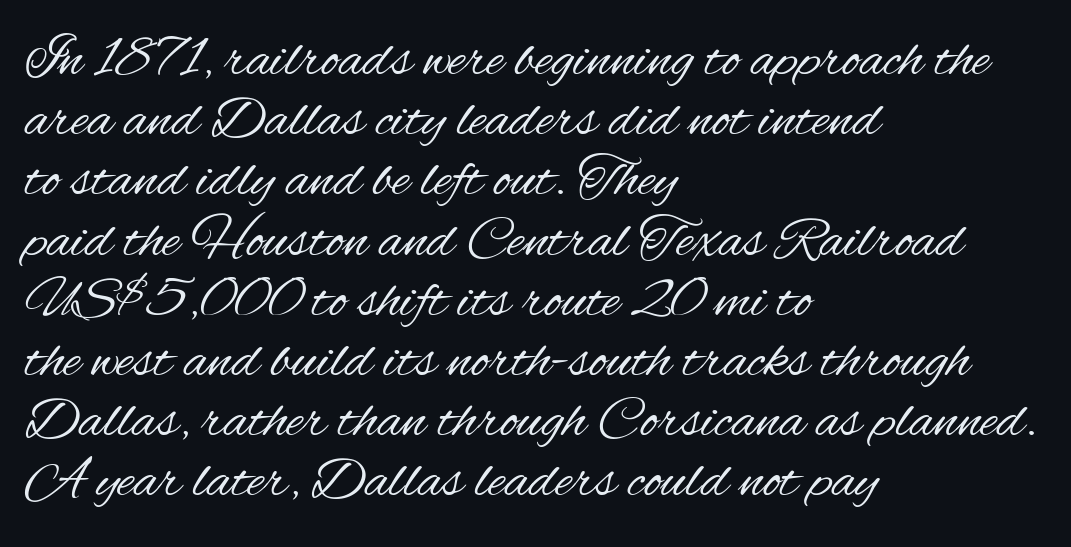
The image shows 59 px regular-weight, condensed sans-serif type; set left-aligned, tight line spacing (1.02x), normal letter spacing, not underlined; medium stroke contrast and a small x-height.
